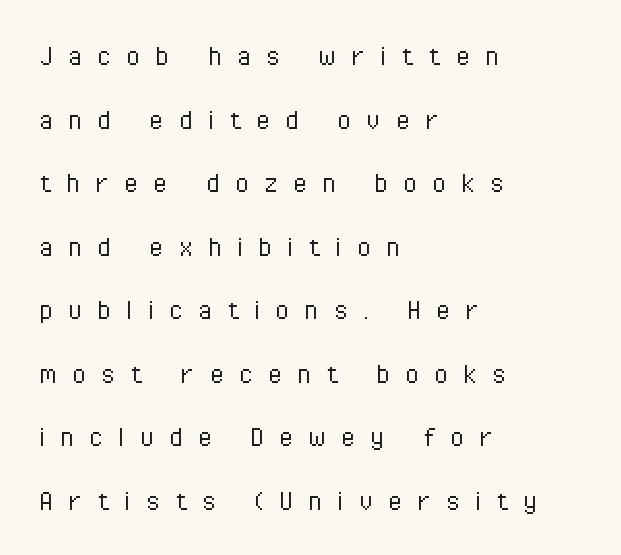
Stems here are at most as thick as an everyday book face. This sample has the flowing, uneven cadence of proportional lettering. A roman cut, with each character standing at attention. Typeset ragged right — the left edge is the straight one. Note: no serifs on the glyphs. Is the letter spacing exaggerated? Yes — the characters are pushed far apart.
